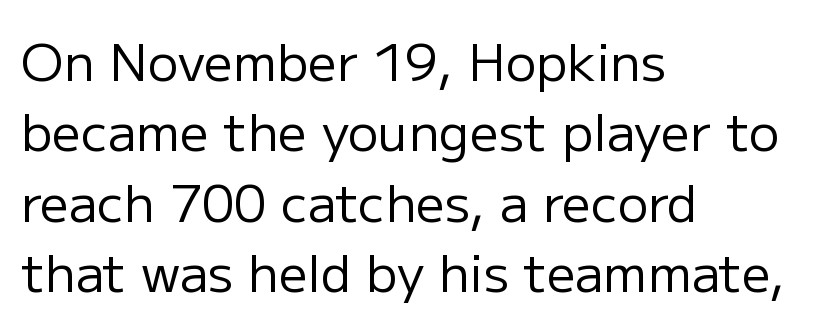
{"serif": "no", "italic": "no", "bold": "no", "weight": "regular", "width": "normal", "stroke_contrast": "low", "x_height": "medium", "monospaced": "no", "underline": "no", "align": "left", "line_spacing": "normal", "line_spacing_ratio": 1.38, "letter_spacing": "normal", "letter_spacing_em": 0.0, "glyph_px": 51}
